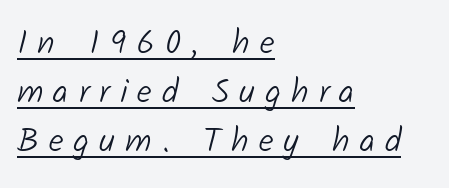
Q: Is the text bold? A: No.
Q: Is the typeface a serif or a sans-serif typeface? A: Sans-serif.
Q: Is the text underlined? A: Yes.
Q: How is the paragraph aligned? A: Left-aligned.
Q: Is the spacing between letters normal or unusually wide? A: Unusually wide.
Q: Is the spacing between lines tight, normal or loose? A: Normal.
Q: Width (condensed, normal, or wide)? A: Normal.
Q: Stroke contrast? A: Low.
Q: x-height? A: Medium.
Q: Monospaced? A: No.
